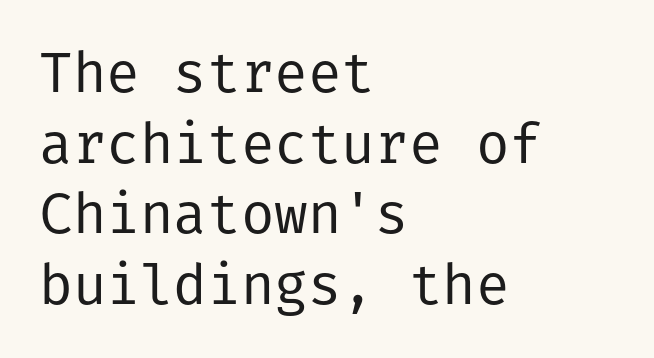
{"serif": "no", "italic": "no", "bold": "no", "weight": "regular", "width": "normal", "stroke_contrast": "low", "x_height": "medium", "underline": "no", "align": "left", "line_spacing": "normal", "line_spacing_ratio": 1.26, "letter_spacing": "normal", "letter_spacing_em": 0.0, "glyph_px": 56}
